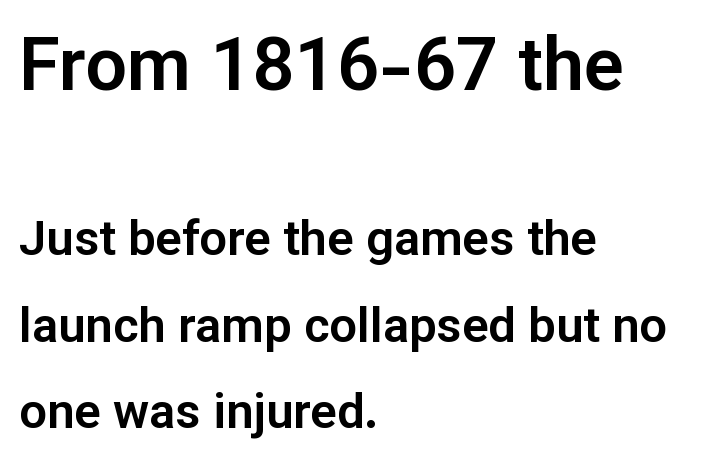
The typeface chosen for these lines omits serifs. The more generous point size was reserved for the upper chunk. Glyph-to-glyph distance matches everyday printed text. Character widths vary here, with narrow letters taking less room than wide ones. Compared with a centered layout, this one pins lines to the left instead.
